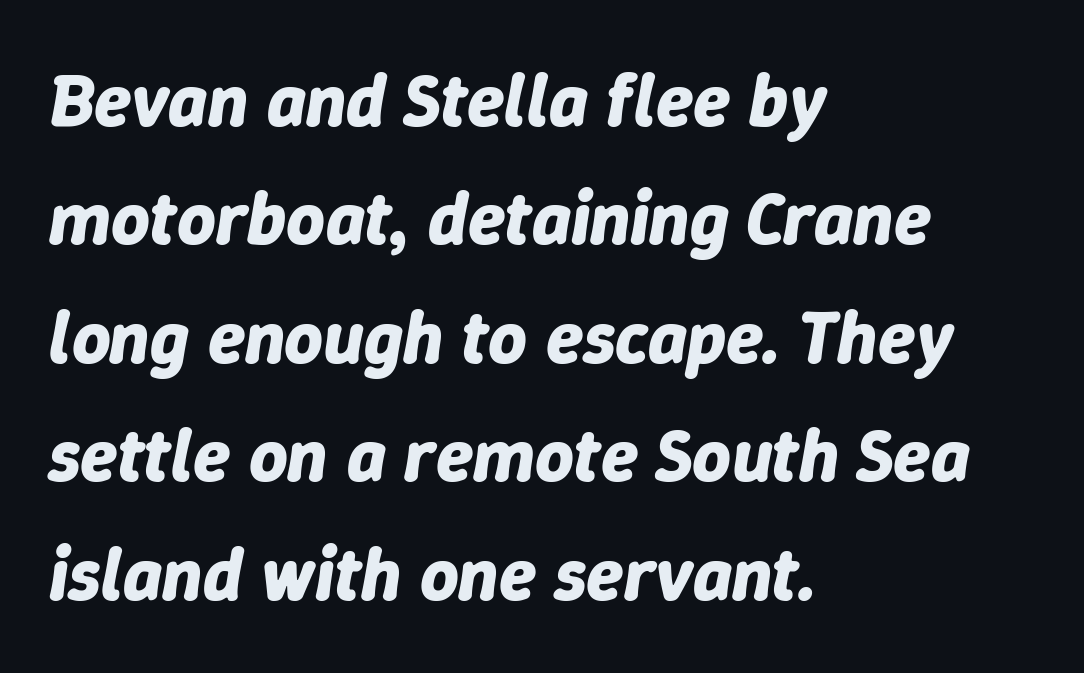
{"italic": "yes", "lean": "right", "slant_degrees": 9, "bold": "yes", "weight": "bold", "width": "normal", "stroke_contrast": "low", "x_height": "medium", "monospaced": "no", "underline": "no", "align": "left", "line_spacing": "normal", "line_spacing_ratio": 1.58, "letter_spacing": "normal", "letter_spacing_em": 0.0, "glyph_px": 75}
